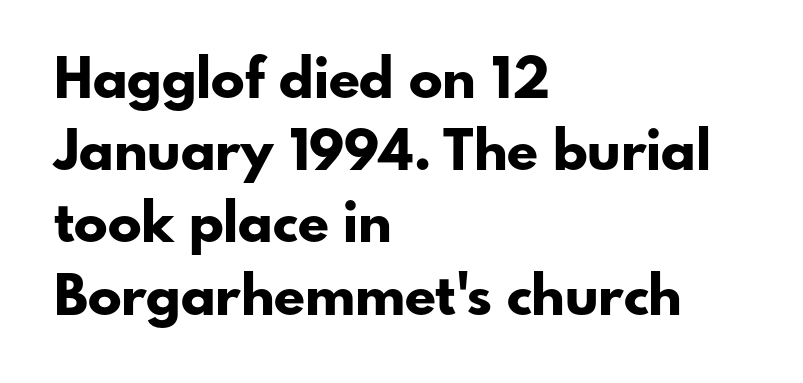
Q: Is the text bold? A: Yes.
Q: Is the text italic (slanted)? A: No, it is upright.
Q: Is the typeface a serif or a sans-serif typeface? A: Sans-serif.
Q: Is the text underlined? A: No.
Q: How is the paragraph aligned? A: Left-aligned.
Q: Is the spacing between letters normal or unusually wide? A: Normal.
Q: Is the spacing between lines tight, normal or loose? A: Normal.
Q: Width (condensed, normal, or wide)? A: Normal.
Q: Stroke contrast? A: Low.
Q: x-height? A: Small.
Q: Monospaced? A: No.
